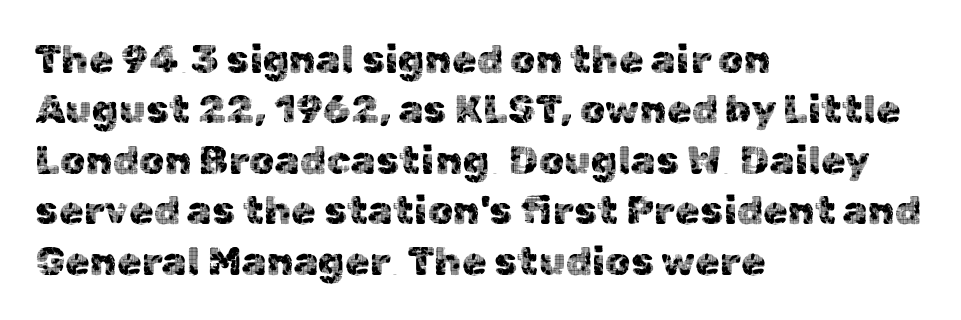
Style check: upright. The typeface chosen for these lines omits serifs. Interline gaps are of average width in this sample. The rag falls on the right side of this text block. You could not count columns in this text — the font is proportionally spaced.
